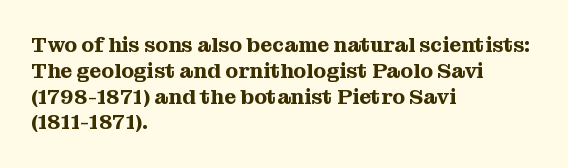
{"italic": "no", "underline": "no", "align": "left", "line_spacing_ratio": 1.23, "letter_spacing": "normal", "letter_spacing_em": 0.0, "glyph_px": 21}
